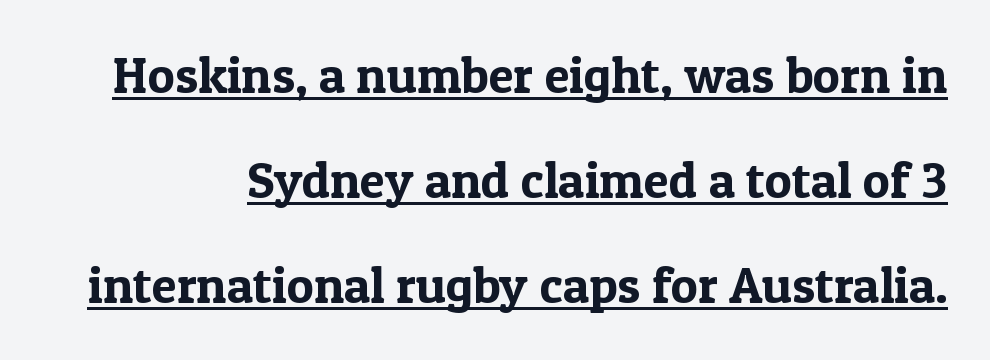
The image shows 51 px serif type, upright; set loose line spacing (2.06x), normal letter spacing, underlined; a medium x-height.
